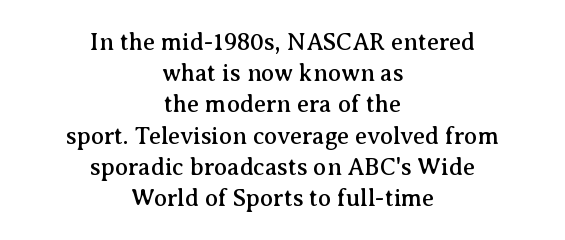
Leading matches the norm, producing a regular column. Is the block centered? Yes — each line is placed symmetrically about the middle. Posture: upright roman. The passage shown has conventional tracking throughout.
